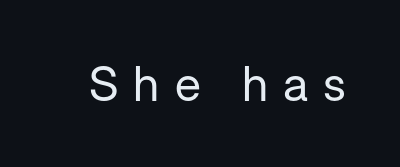
The typeface has the unassuming heft of standard copy or less. The foot of each line stays bare and open. The designer went with a sans here, leaving each stem footless. This sample uses an upright cut, with every glyph sitting square on the baseline. Is this a fixed-width face? No — the glyphs have proportional, varying widths. Does extra space separate the letters? Yes, quite a lot of it.
